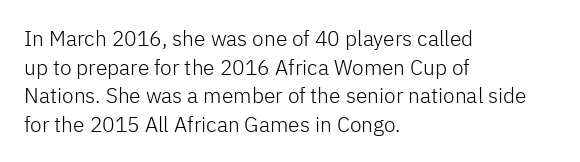
Line beginnings align vertically; line endings do not. Whoever set this chose a conventional vertical rhythm. Stroke mass is kept to a normal reading level or below. Nobody touched the tracking dial on this one.
